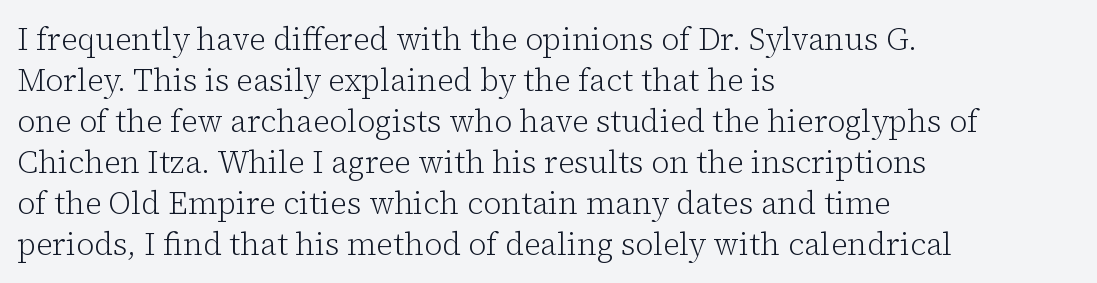
Ascenders rise straight up at ninety degrees. A student would call this left alignment; a typographer would say flush left, rag right. Ink coverage per letter is moderate at most. Students, note that the glyphs here touch the page at normal intervals.
